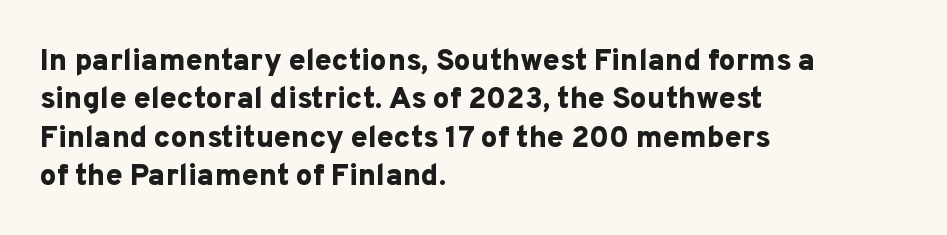
{"serif": "no", "italic": "no", "bold": "yes", "weight": "bold", "width": "normal", "stroke_contrast": "low", "x_height": "medium", "monospaced": "no", "underline": "no", "align": "left", "line_spacing": "normal", "line_spacing_ratio": 1.28, "letter_spacing": "normal", "letter_spacing_em": 0.0, "glyph_px": 30}
